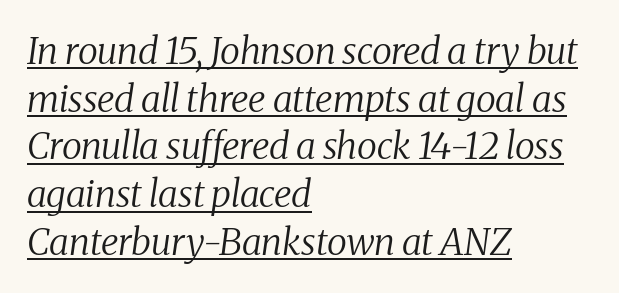
{"serif": "yes", "italic": "yes", "lean": "right", "slant_degrees": 8, "bold": "no", "weight": "regular", "width": "normal", "stroke_contrast": "medium", "x_height": "medium", "monospaced": "no", "underline": "yes", "align": "left", "line_spacing": "normal", "line_spacing_ratio": 1.29, "letter_spacing": "normal", "letter_spacing_em": 0.0, "glyph_px": 37}
